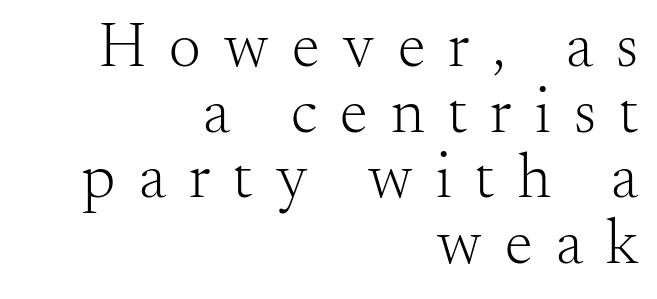
The image shows 63 px light serif type, upright; set right-aligned, tight line spacing (1.04x), unusually wide letter spacing (+0.37 em), not underlined; medium stroke contrast and a small x-height.
